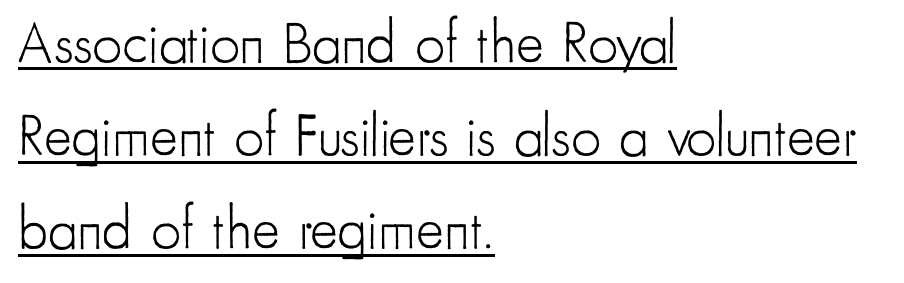
Q: Is the text bold? A: No.
Q: Is the text italic (slanted)? A: No, it is upright.
Q: Is the typeface a serif or a sans-serif typeface? A: Sans-serif.
Q: Is the text underlined? A: Yes.
Q: How is the paragraph aligned? A: Left-aligned.
Q: Is the spacing between letters normal or unusually wide? A: Normal.
Q: Is the spacing between lines tight, normal or loose? A: Normal.
Q: Width (condensed, normal, or wide)? A: Condensed.
Q: Stroke contrast? A: Low.
Q: x-height? A: Small.
Q: Monospaced? A: No.
